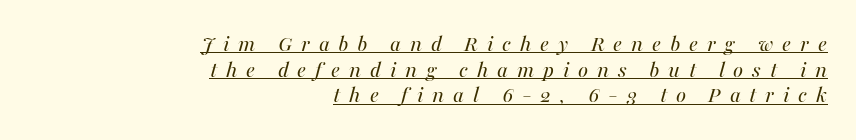
{"italic": "yes", "lean": "right", "slant_degrees": 16, "bold": "no", "underline": "yes", "align": "right", "line_spacing": "tight", "line_spacing_ratio": 1.07, "letter_spacing": "wide", "letter_spacing_em": 0.37, "glyph_px": 24}
